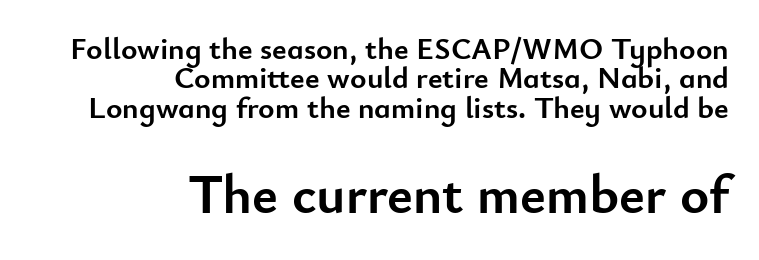
{"serif": "no", "italic": "no", "bold": "yes", "weight": "semibold", "width": "normal", "stroke_contrast": "low", "x_height": "small", "monospaced": "no", "underline": "no", "align": "right", "line_spacing": "tight", "line_spacing_ratio": 0.95, "letter_spacing": "normal", "letter_spacing_em": 0.0, "larger_block": "second", "size_ratio": 1.77, "glyph_px": 55}
